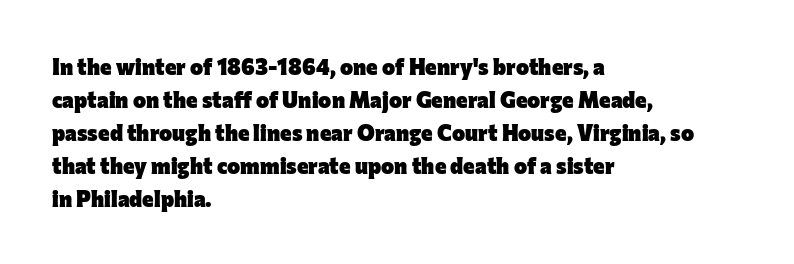
Q: Is the text bold? A: Yes.
Q: Is the text italic (slanted)? A: No, it is upright.
Q: Is the text underlined? A: No.
Q: How is the paragraph aligned? A: Left-aligned.
Q: Is the spacing between letters normal or unusually wide? A: Normal.
Q: Is the spacing between lines tight, normal or loose? A: Normal.
